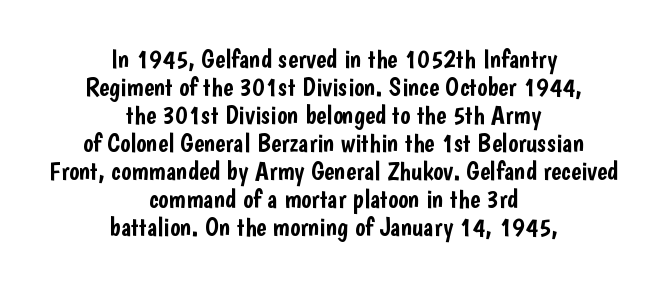
The image shows 27 px text type, upright; set centered, tight line spacing (1.04x), normal letter spacing, not underlined.
